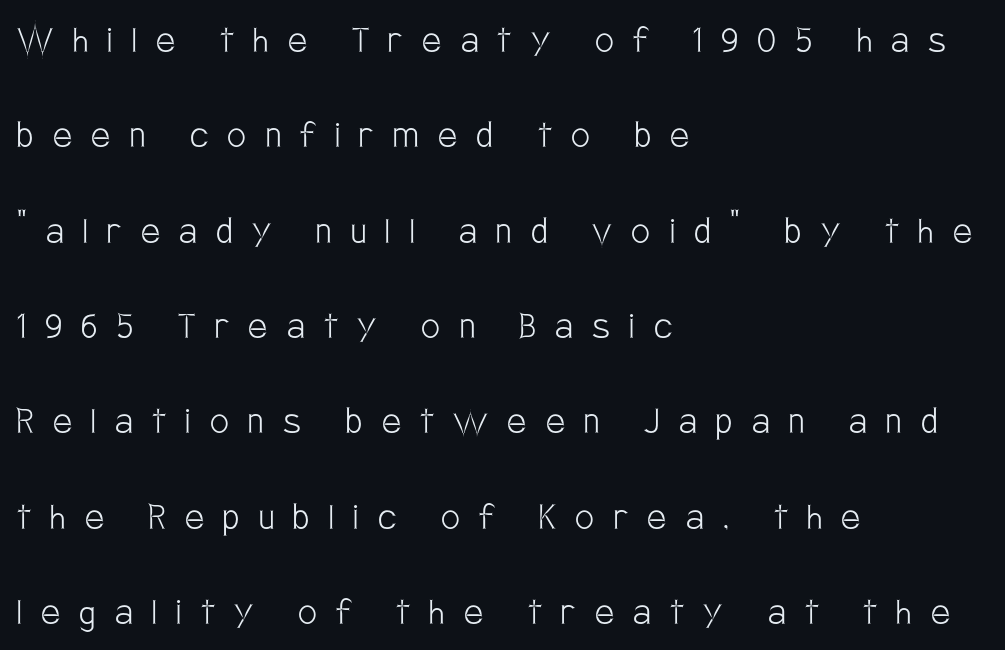
The space directly below the letters is spotless. Does the leading feel generous? Absolutely, it's lavish. Character widths vary here, with narrow letters taking less room than wide ones. There is plenty of visible air inserted between adjacent glyphs. These glyphs show unthickened strokes, regular width or finer. Horizontal alignment here is leftward, the default for most running prose.
